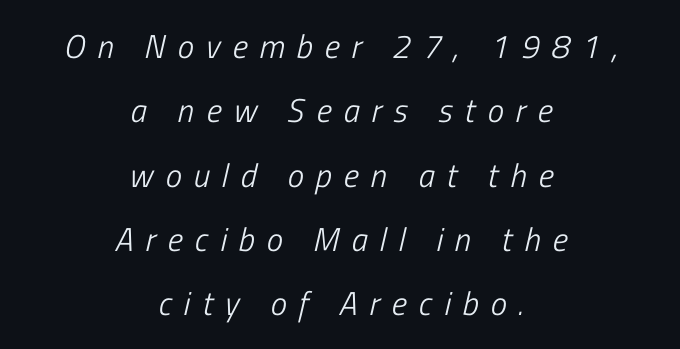
The image shows 33 px light, condensed type, italic (leaning right); set centered, loose line spacing (1.95x), unusually wide letter spacing (+0.36 em), not underlined; low stroke contrast and a medium x-height.
